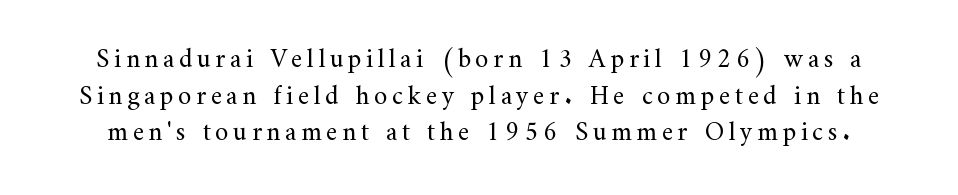
Q: Is the text bold? A: No.
Q: Is the text italic (slanted)? A: No, it is upright.
Q: Is the text underlined? A: No.
Q: Is the spacing between lines tight, normal or loose? A: Normal.
